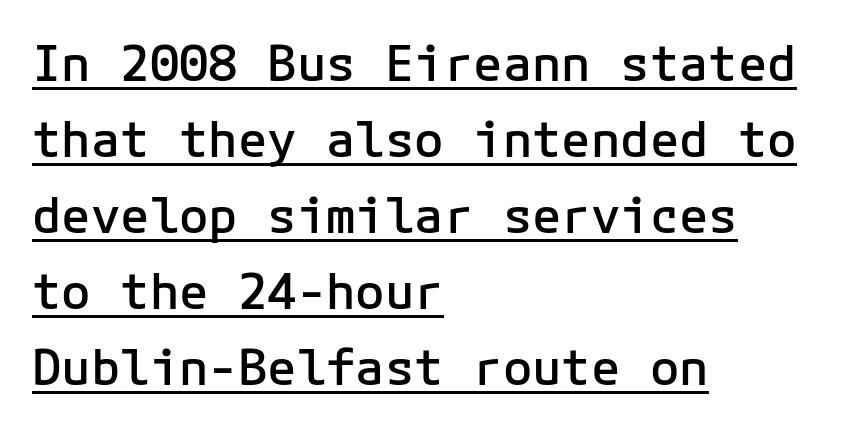
The image shows 49 px semibold sans-serif type, upright; set left-aligned, normal line spacing (1.55x), normal letter spacing, underlined; low stroke contrast and a medium x-height.
